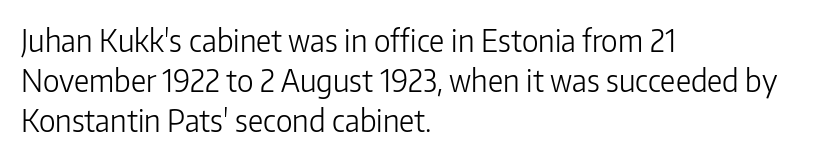
Q: Is the text bold? A: No.
Q: Is the text italic (slanted)? A: No, it is upright.
Q: Is the typeface a serif or a sans-serif typeface? A: Sans-serif.
Q: Is the text underlined? A: No.
Q: How is the paragraph aligned? A: Left-aligned.
Q: Is the spacing between letters normal or unusually wide? A: Normal.
Q: Is the spacing between lines tight, normal or loose? A: Normal.
Q: Width (condensed, normal, or wide)? A: Normal.
Q: Stroke contrast? A: Low.
Q: x-height? A: Medium.
Q: Monospaced? A: No.
